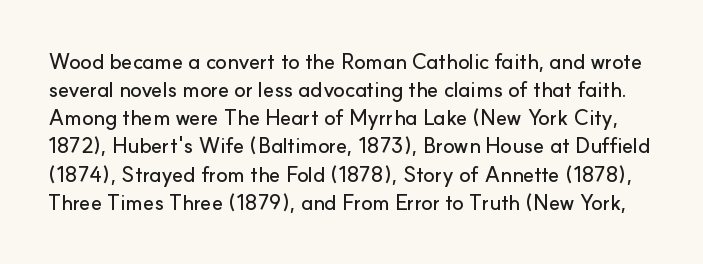
{"italic": "no", "underline": "no", "line_spacing": "normal", "line_spacing_ratio": 1.34, "letter_spacing": "normal", "letter_spacing_em": 0.0, "glyph_px": 21}
